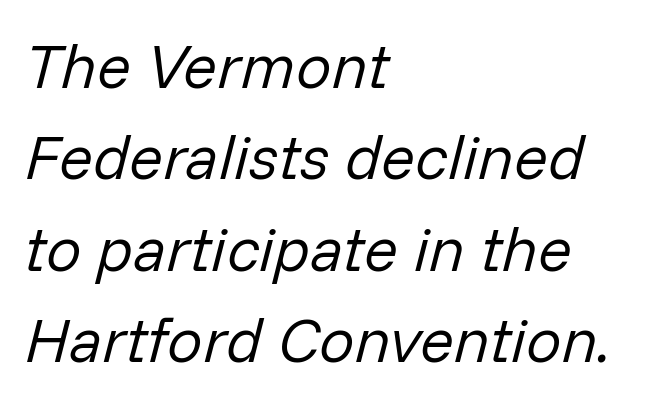
{"italic": "yes", "lean": "right", "slant_degrees": 14, "bold": "no", "weight": "regular", "width": "normal", "stroke_contrast": "low", "x_height": "medium", "monospaced": "no", "underline": "no", "align": "left", "line_spacing": "normal", "line_spacing_ratio": 1.45, "letter_spacing": "normal", "letter_spacing_em": 0.0, "glyph_px": 63}
